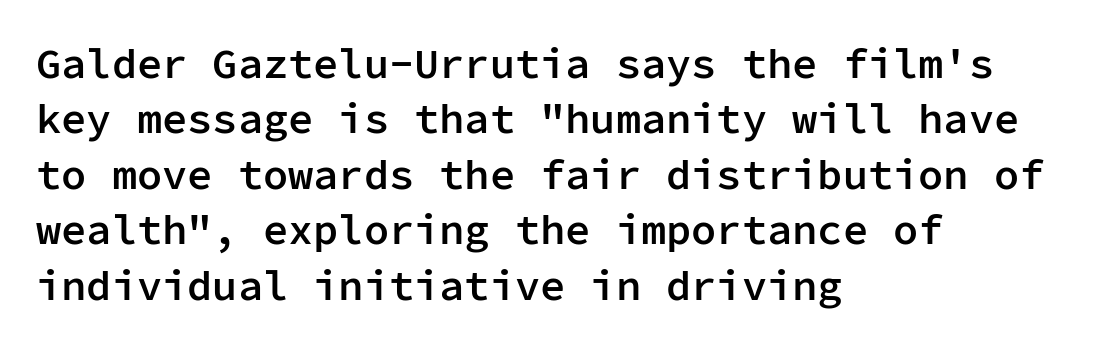
{"serif": "no", "italic": "no", "bold": "semi", "weight": "semibold", "width": "normal", "stroke_contrast": "low", "x_height": "medium", "monospaced": "yes", "underline": "no", "align": "left", "line_spacing": "normal", "line_spacing_ratio": 1.32, "letter_spacing": "normal", "letter_spacing_em": 0.0, "glyph_px": 42}
